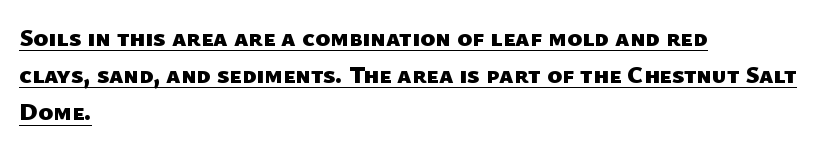
Q: Is the text bold? A: Yes.
Q: Is the text underlined? A: Yes.
Q: How is the paragraph aligned? A: Left-aligned.
Q: Is the spacing between letters normal or unusually wide? A: Normal.
Q: Is the spacing between lines tight, normal or loose? A: Normal.
